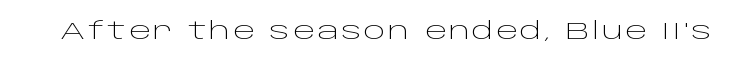
The image shows 23 px text type, upright; set not underlined.
